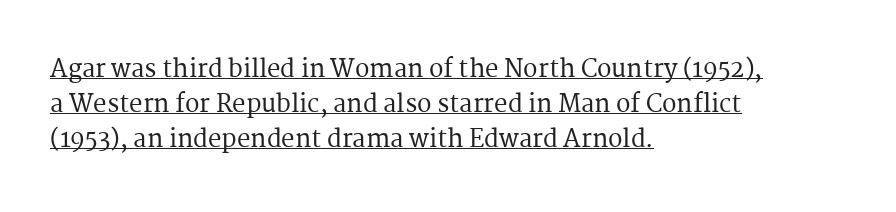
Q: Is the text italic (slanted)? A: No, it is upright.
Q: Is the text underlined? A: Yes.
Q: How is the paragraph aligned? A: Left-aligned.
Q: Is the spacing between letters normal or unusually wide? A: Normal.
Q: Is the spacing between lines tight, normal or loose? A: Normal.
